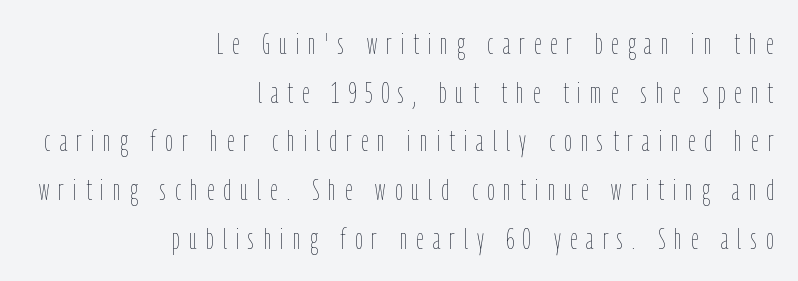
Q: Is the text bold? A: No.
Q: Is the text italic (slanted)? A: No, it is upright.
Q: Is the text underlined? A: No.
Q: How is the paragraph aligned? A: Right-aligned.
Q: Is the spacing between letters normal or unusually wide? A: Unusually wide.
Q: Is the spacing between lines tight, normal or loose? A: Normal.
Q: Width (condensed, normal, or wide)? A: Condensed.
Q: Stroke contrast? A: Low.
Q: x-height? A: Medium.
Q: Monospaced? A: No.
